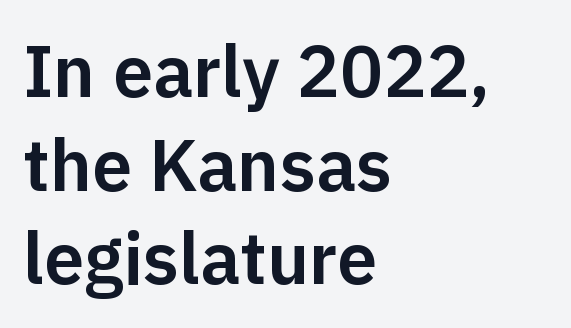
The image shows 72 px sans-serif type, upright; set left-aligned, normal line spacing (1.3x), normal letter spacing, not underlined; low stroke contrast and a medium x-height.
